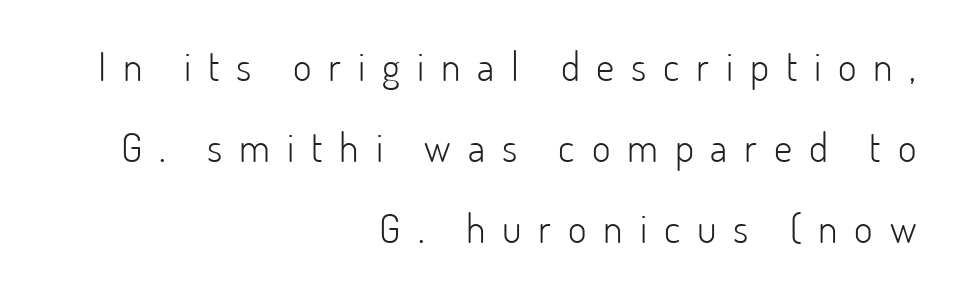
Q: Is the text bold? A: No.
Q: Is the text italic (slanted)? A: No, it is upright.
Q: Is the typeface a serif or a sans-serif typeface? A: Sans-serif.
Q: Is the text underlined? A: No.
Q: How is the paragraph aligned? A: Right-aligned.
Q: Is the spacing between letters normal or unusually wide? A: Unusually wide.
Q: Is the spacing between lines tight, normal or loose? A: Loose.
Q: Width (condensed, normal, or wide)? A: Normal.
Q: Stroke contrast? A: Low.
Q: x-height? A: Small.
Q: Monospaced? A: No.
